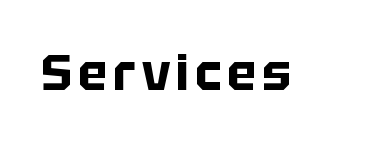
Q: Is the text bold? A: Yes.
Q: Is the text italic (slanted)? A: No, it is upright.
Q: Is the typeface a serif or a sans-serif typeface? A: Sans-serif.
Q: Is the text underlined? A: No.
Q: Width (condensed, normal, or wide)? A: Normal.
Q: Stroke contrast? A: Low.
Q: x-height? A: Large.
Q: Monospaced? A: No.
